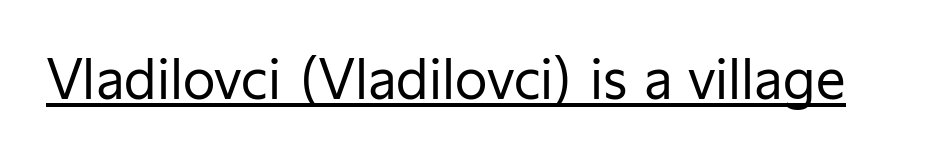
Q: Is the text bold? A: No.
Q: Is the text italic (slanted)? A: No, it is upright.
Q: Is the typeface a serif or a sans-serif typeface? A: Sans-serif.
Q: Is the text underlined? A: Yes.
Q: Is the spacing between letters normal or unusually wide? A: Normal.
Q: Width (condensed, normal, or wide)? A: Normal.
Q: Stroke contrast? A: Low.
Q: x-height? A: Medium.
Q: Monospaced? A: No.
